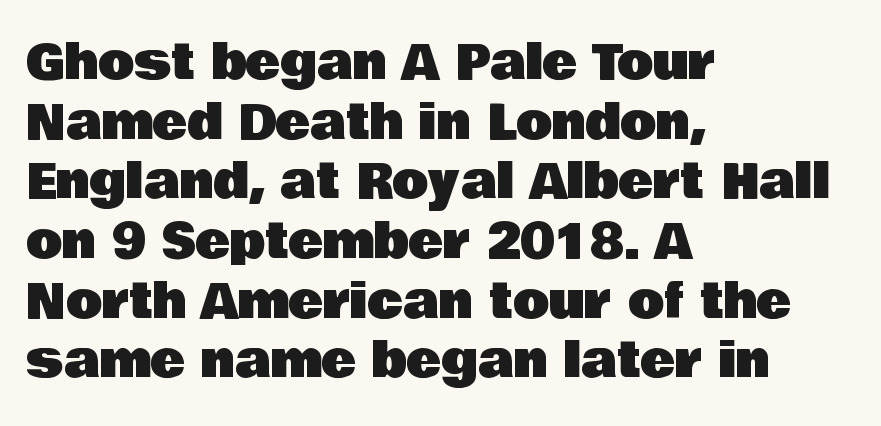
{"serif": "no", "italic": "no", "width": "normal", "stroke_contrast": "low", "x_height": "large", "monospaced": "no", "underline": "no", "align": "left", "line_spacing": "normal", "line_spacing_ratio": 1.27, "letter_spacing": "normal", "letter_spacing_em": 0.0, "glyph_px": 47}
